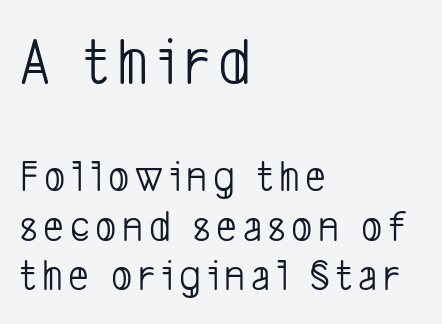
Q: Is the text bold? A: No.
Q: Is the typeface a serif or a sans-serif typeface? A: Sans-serif.
Q: Is the text underlined? A: No.
Q: How is the paragraph aligned? A: Left-aligned.
Q: Is the spacing between lines tight, normal or loose? A: Tight.
Q: Which block of text is set in a larger size, the first (top) or the second (bottom)? A: The first (top) one.
Q: Width (condensed, normal, or wide)? A: Condensed.
Q: Stroke contrast? A: Low.
Q: x-height? A: Medium.
Q: Monospaced? A: No.
